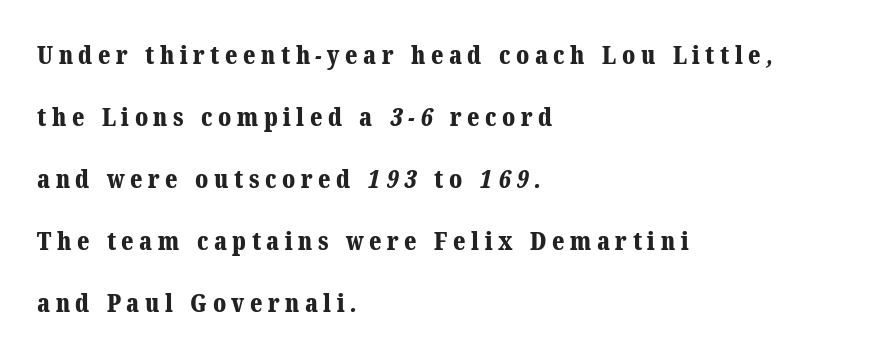
{"bold": "yes", "underline": "no", "align": "left", "line_spacing": "loose", "line_spacing_ratio": 2.48, "letter_spacing": "wide", "letter_spacing_em": 0.22, "glyph_px": 25}
